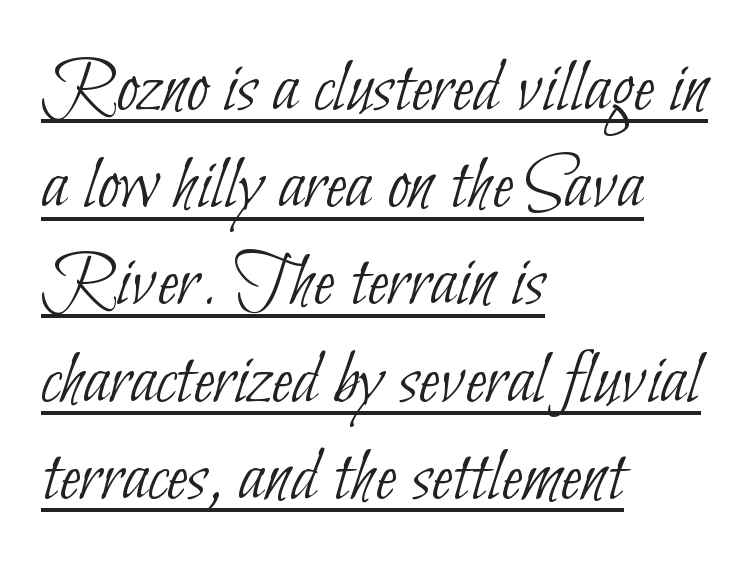
The image shows 79 px thin, condensed sans-serif type; set left-aligned, line spacing 1.23x, normal letter spacing, underlined; low stroke contrast and a small x-height.
